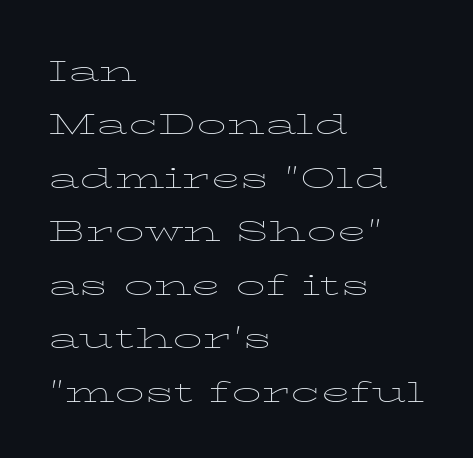
The image shows 39 px thin, wide type, upright; set left-aligned, normal line spacing (1.37x), normal letter spacing, not underlined; low stroke contrast and a medium x-height.
